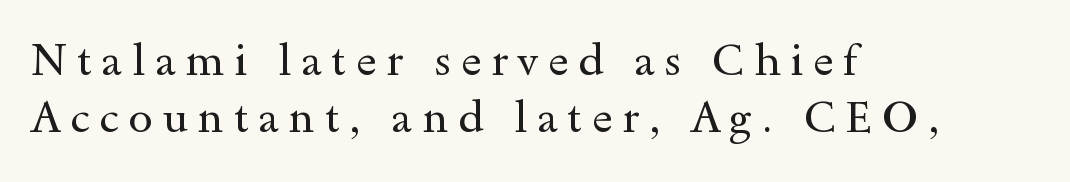
The image shows 44 px regular-weight, wide serif type, upright; set left-aligned, normal line spacing (1.3x), unusually wide letter spacing (+0.22 em), not underlined; a small x-height.
